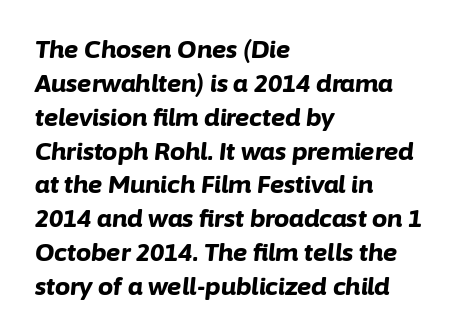
A full-strength bold gives these letters their thick strokes. The specimen omits any rule beneath the text block's lines. Looking at the ascenders, they clearly lean. Regular leading.
